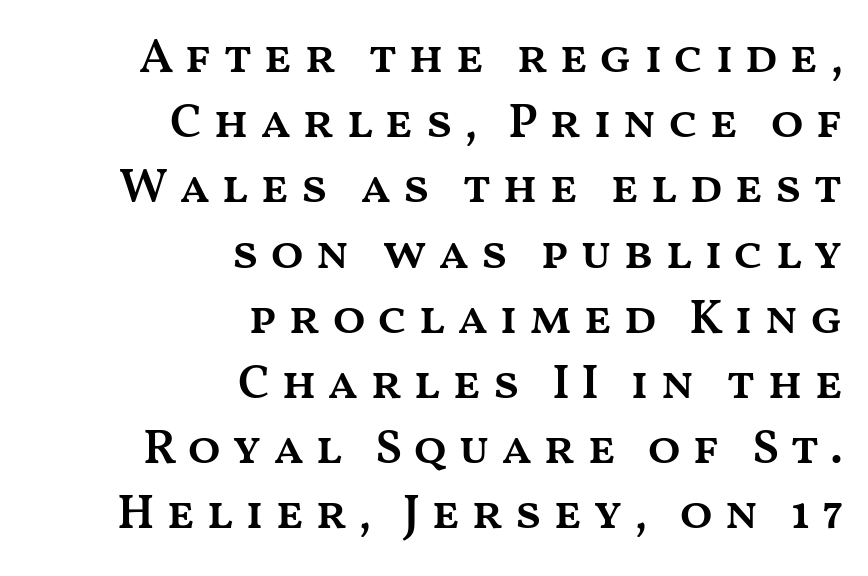
Q: Is the text bold? A: Semi-bold.
Q: Is the text italic (slanted)? A: No, it is upright.
Q: Is the text underlined? A: No.
Q: How is the paragraph aligned? A: Right-aligned.
Q: Is the spacing between letters normal or unusually wide? A: Unusually wide.
Q: Is the spacing between lines tight, normal or loose? A: Normal.
Q: Width (condensed, normal, or wide)? A: Wide.
Q: Stroke contrast? A: Medium.
Q: x-height? A: Medium.
Q: Monospaced? A: No.
